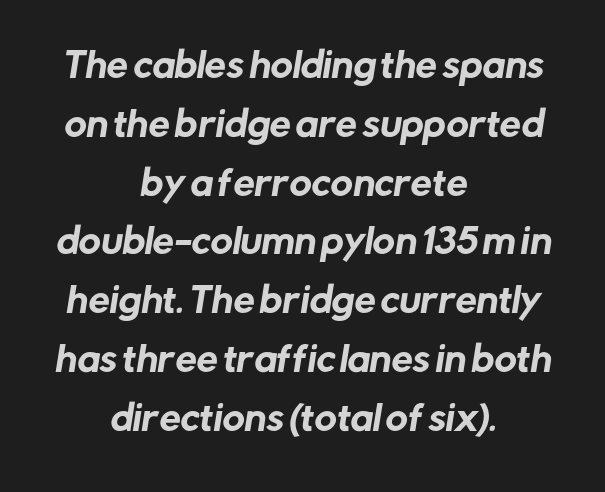
The image shows 34 px sans-serif type; set centered, line spacing 1.73x, normal letter spacing, not underlined; low stroke contrast and a medium x-height.
